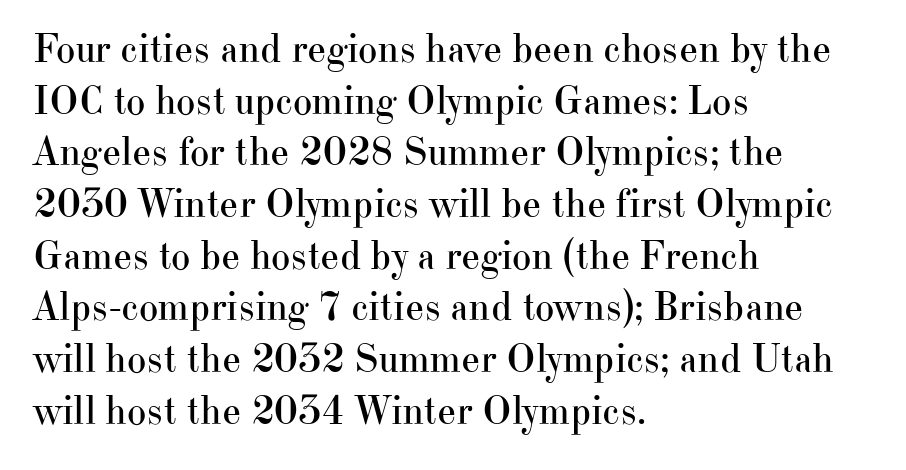
Q: Is the text bold? A: No.
Q: Is the text italic (slanted)? A: No, it is upright.
Q: Is the typeface a serif or a sans-serif typeface? A: Serif.
Q: Is the text underlined? A: No.
Q: How is the paragraph aligned? A: Left-aligned.
Q: Is the spacing between letters normal or unusually wide? A: Normal.
Q: Is the spacing between lines tight, normal or loose? A: Normal.
Q: Width (condensed, normal, or wide)? A: Normal.
Q: Stroke contrast? A: High.
Q: x-height? A: Small.
Q: Monospaced? A: No.
